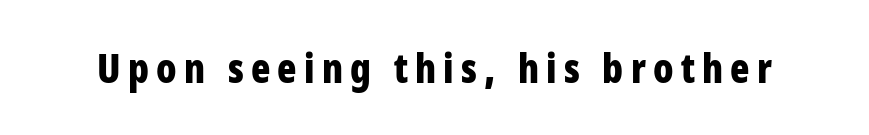
Q: Is the text bold? A: Yes.
Q: Is the text italic (slanted)? A: No, it is upright.
Q: Is the typeface a serif or a sans-serif typeface? A: Sans-serif.
Q: Is the text underlined? A: No.
Q: Width (condensed, normal, or wide)? A: Condensed.
Q: Stroke contrast? A: Low.
Q: x-height? A: Medium.
Q: Monospaced? A: No.
